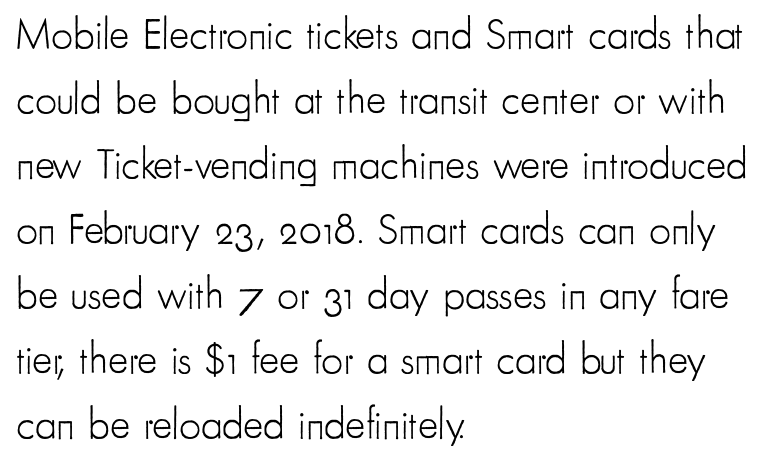
Q: Is the text bold? A: No.
Q: Is the text italic (slanted)? A: No, it is upright.
Q: Is the typeface a serif or a sans-serif typeface? A: Sans-serif.
Q: Is the text underlined? A: No.
Q: How is the paragraph aligned? A: Left-aligned.
Q: Is the spacing between letters normal or unusually wide? A: Normal.
Q: Is the spacing between lines tight, normal or loose? A: Normal.
Q: Width (condensed, normal, or wide)? A: Condensed.
Q: Stroke contrast? A: Low.
Q: x-height? A: Small.
Q: Monospaced? A: No.
